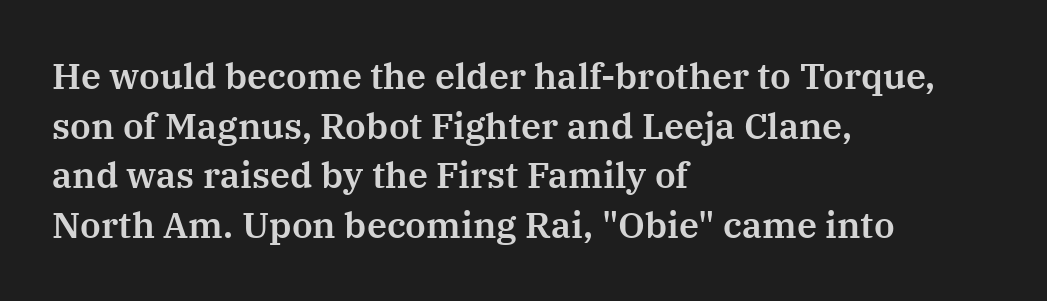
The image shows 36 px serif type, upright; set left-aligned, normal line spacing (1.38x), normal letter spacing, not underlined; medium stroke contrast and a medium x-height.
